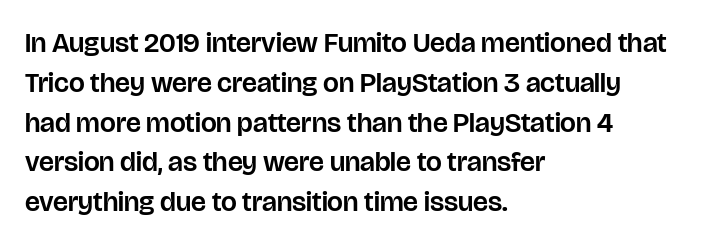
Compared with typical body copy, the letter spacing here is the same. The text block is weighted toward the left margin, trailing off unevenly rightward. Rule under the text: the space is simply empty. Vertical spacing — default. The axis of the letterforms is exactly vertical.
